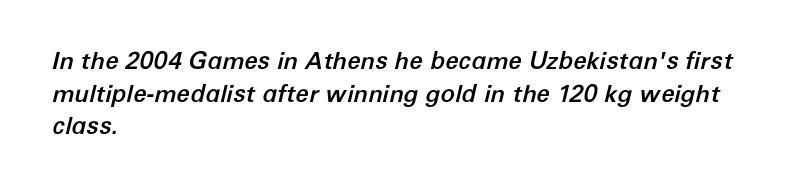
Q: Is the text italic (slanted)? A: Yes, it leans right by about 12 degrees.
Q: Is the text underlined? A: No.
Q: How is the paragraph aligned? A: Left-aligned.
Q: Is the spacing between letters normal or unusually wide? A: Normal.
Q: Is the spacing between lines tight, normal or loose? A: Normal.
